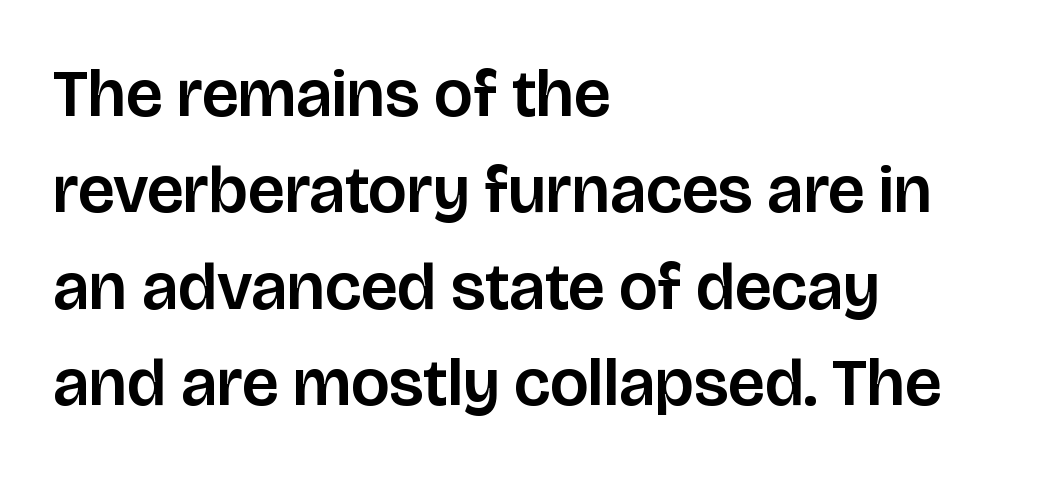
Each letter's strokes conclude bluntly, with no projecting serifs. The type sits square on the baseline with zero lean. The strip under each line holds only bare page. The face used here is proportionally spaced, like ordinary book or web type. The typesetter chose a ragged-right arrangement here. These lines keep a tight, regular rhythm from letter to letter.
